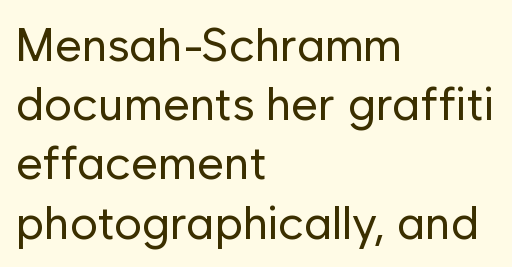
{"serif": "no", "italic": "no", "bold": "no", "weight": "regular", "width": "normal", "stroke_contrast": "low", "x_height": "medium", "monospaced": "no", "underline": "no", "align": "left", "line_spacing": "normal", "line_spacing_ratio": 1.26, "letter_spacing": "normal", "letter_spacing_em": 0.0, "glyph_px": 47}
